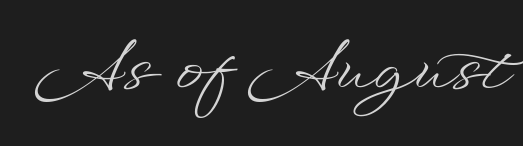
The image shows 69 px light, wide type; set normal letter spacing, not underlined; low stroke contrast and a small x-height.
